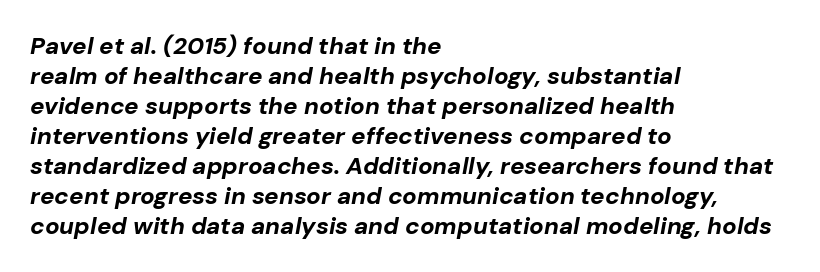
You can tell it's italic because the verticals aren't actually vertical. The rendering uses a bold face; every stroke is thick and dark. Compared with typical paragraphs, the rows here are spaced about the same. The paragraph has a hard left edge and a soft right edge. This sample uses plain, unmodified letter spacing. Plain, unruled lines of type.
